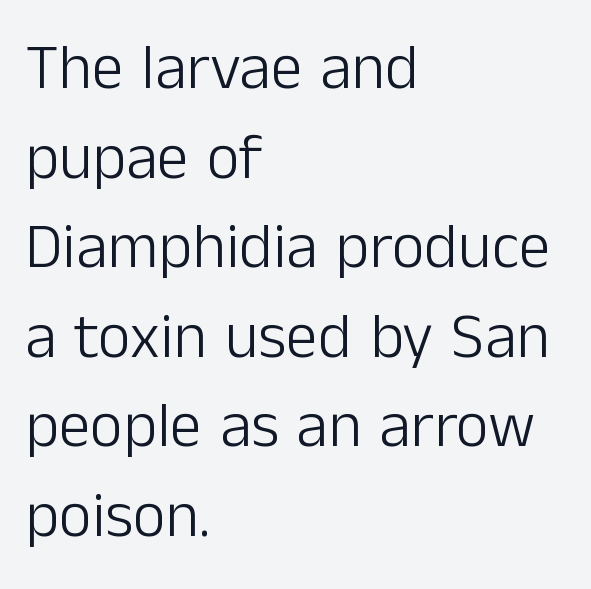
Anything drawn beneath the words? Only blank space. Grotesque or geometric, the face here clearly has no serifs. Honestly, the letter spacing is just normal — you wouldn't notice it. No letter is thick-stroked: the sample isn't bold. Think of a printed novel: that variable character pitch is what you see here.
